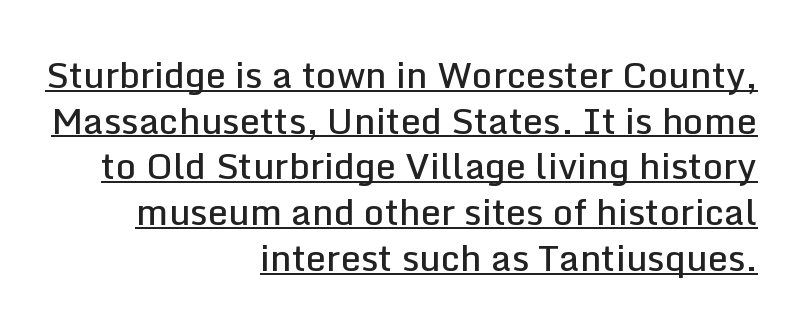
The image shows 36 px semibold sans-serif type, upright; set right-aligned, normal line spacing (1.27x), normal letter spacing, underlined; low stroke contrast and a medium x-height.
